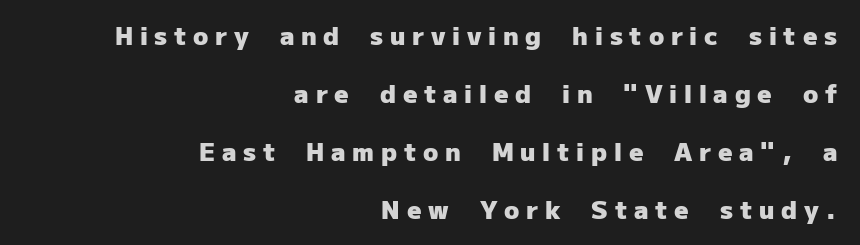
The letterforms stand isolated, each surrounded by extra space. Each new line begins a long way beneath the previous one. Every letter is thick-stroked: bold, no question. Italic: no, the glyphs are upright roman.
